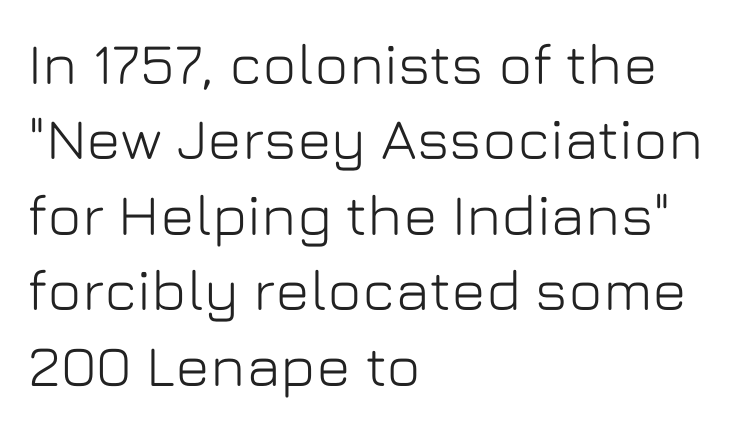
Q: Is the text italic (slanted)? A: No, it is upright.
Q: Is the typeface a serif or a sans-serif typeface? A: Sans-serif.
Q: Is the text underlined? A: No.
Q: How is the paragraph aligned? A: Left-aligned.
Q: Is the spacing between letters normal or unusually wide? A: Normal.
Q: Is the spacing between lines tight, normal or loose? A: Normal.
Q: Width (condensed, normal, or wide)? A: Normal.
Q: Stroke contrast? A: Low.
Q: x-height? A: Medium.
Q: Monospaced? A: No.
